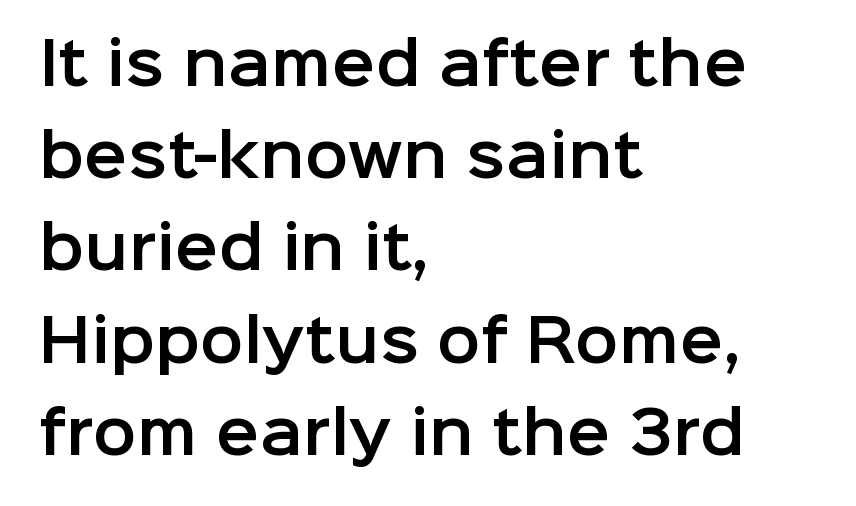
{"serif": "no", "italic": "no", "width": "normal", "stroke_contrast": "low", "x_height": "medium", "monospaced": "no", "underline": "no", "align": "left", "line_spacing": "normal", "line_spacing_ratio": 1.59, "letter_spacing": "normal", "letter_spacing_em": 0.0, "glyph_px": 58}
